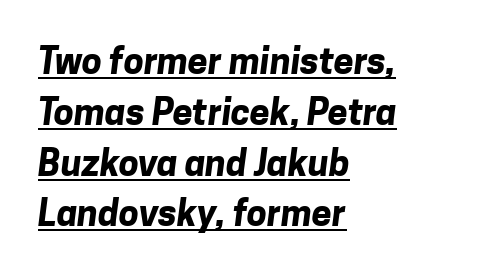
Q: Is the text bold? A: Yes.
Q: Is the typeface a serif or a sans-serif typeface? A: Sans-serif.
Q: Is the text underlined? A: Yes.
Q: How is the paragraph aligned? A: Left-aligned.
Q: Is the spacing between letters normal or unusually wide? A: Normal.
Q: Is the spacing between lines tight, normal or loose? A: Normal.
Q: Width (condensed, normal, or wide)? A: Normal.
Q: Stroke contrast? A: Low.
Q: x-height? A: Medium.
Q: Monospaced? A: No.
